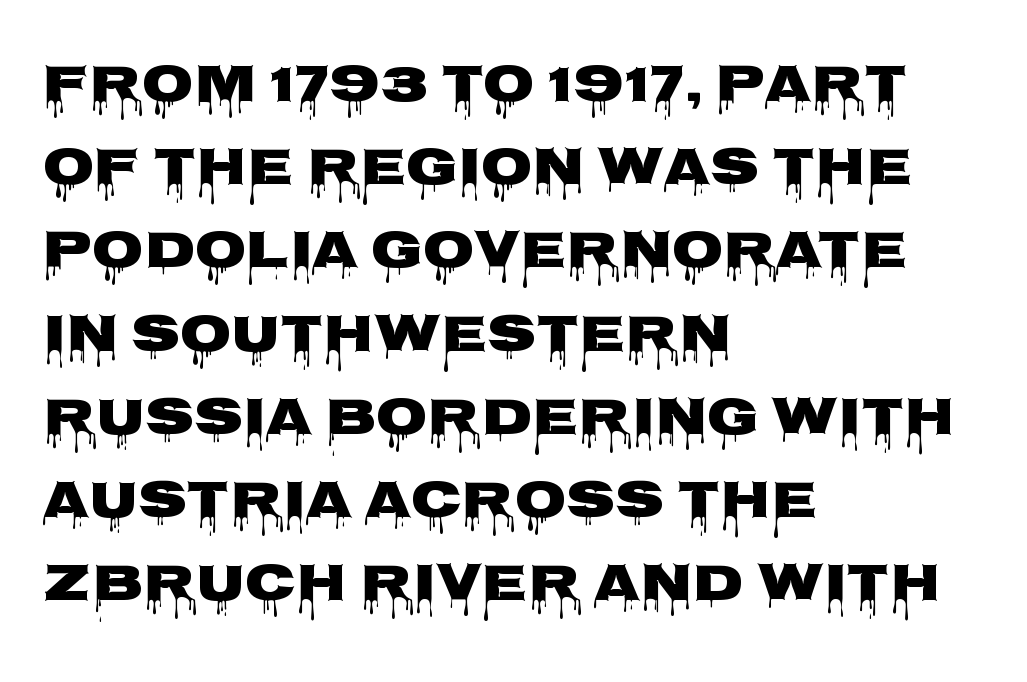
The image shows 53 px heavy, wide sans-serif type, upright; set left-aligned, normal line spacing (1.57x), normal letter spacing, not underlined; low stroke contrast and a large x-height.
